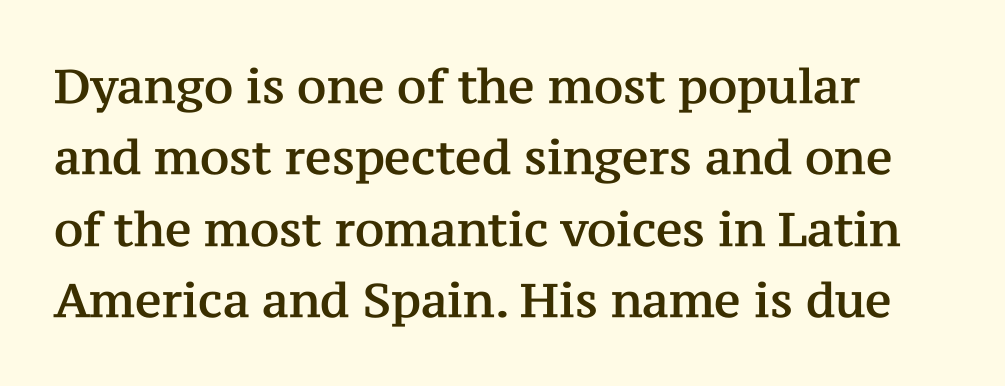
Stroke terminals: seriffed. Style check: upright. This rendering uses left alignment, leaving the right contour irregular. The rendering keeps characters at their native spacing.
